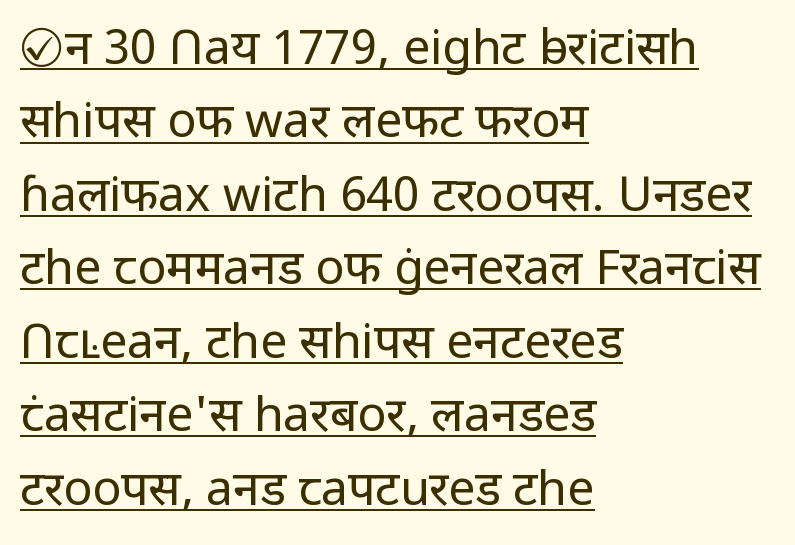
What stands out about the letter spacing? Nothing — it is the standard amount. Emphasis is given by a line drawn under the lettering. Whoever set this chose a conventional vertical rhythm. Is the block centered? No — it sits flush against the left margin.
